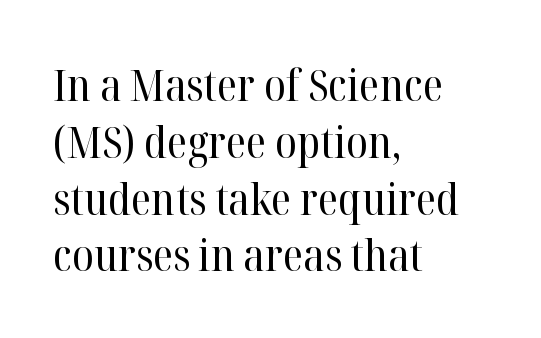
The image shows 44 px regular-weight serif type, upright; set left-aligned, normal line spacing (1.29x), normal letter spacing, not underlined; high stroke contrast and a medium x-height.
